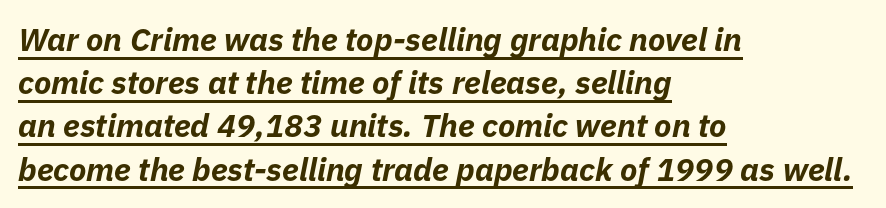
{"italic": "yes", "lean": "right", "slant_degrees": 11, "bold": "yes", "weight": "bold", "width": "normal", "stroke_contrast": "low", "x_height": "medium", "monospaced": "no", "underline": "yes", "align": "left", "line_spacing": "normal", "line_spacing_ratio": 1.35, "letter_spacing": "normal", "letter_spacing_em": 0.0, "glyph_px": 32}
